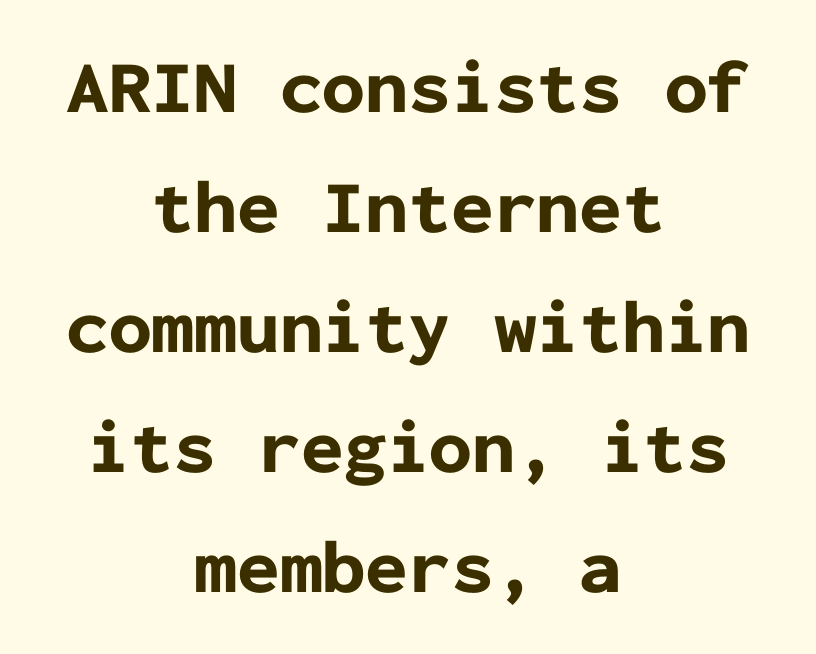
The image shows 76 px bold sans-serif type, upright, monospaced; set centered, normal line spacing (1.58x), normal letter spacing, not underlined; low stroke contrast and a medium x-height.
